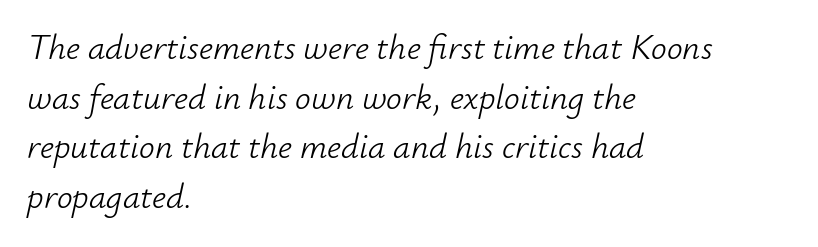
This rendering leaves character spacing at its baseline value. Has an underline been added? It has not. A student would call this left alignment; a typographer would say flush left, rag right. This sample uses an oblique cut, with every glyph tilted off the vertical. Think of a printed novel: that variable character pitch is what you see here. This reads as an unemphasized weight, regular at the heaviest.
